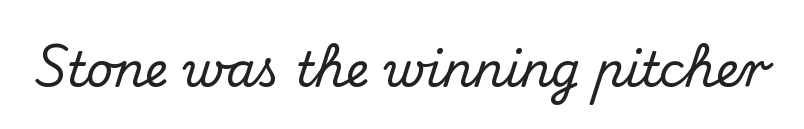
The image shows 47 px serif type; set normal letter spacing, not underlined; medium stroke contrast and a small x-height.
